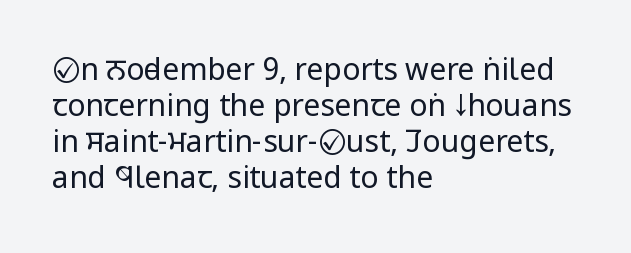
{"serif": "no", "italic": "no", "bold": "no", "weight": "regular", "width": "condensed", "stroke_contrast": "low", "x_height": "large", "monospaced": "no", "underline": "no", "align": "left", "line_spacing_ratio": 1.2, "letter_spacing": "normal", "letter_spacing_em": 0.0, "glyph_px": 30}
